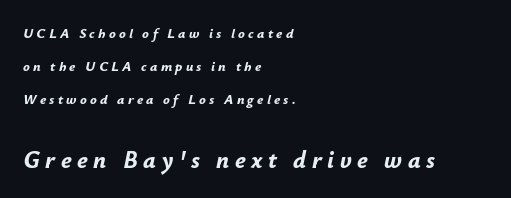
{"italic": "yes", "lean": "right", "slant_degrees": 12, "bold": "yes", "underline": "no", "align": "left", "line_spacing": "loose", "line_spacing_ratio": 2.37, "letter_spacing": "wide", "letter_spacing_em": 0.23, "larger_block": "second", "size_ratio": 1.71, "glyph_px": 24}
